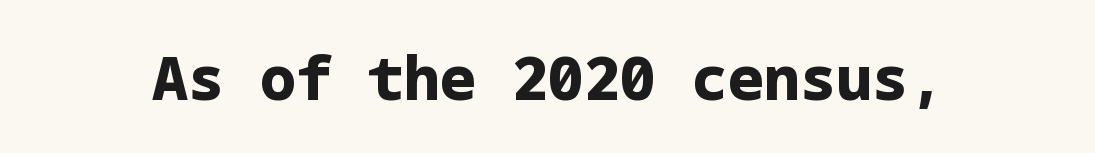
Q: Is the text bold? A: Yes.
Q: Is the text italic (slanted)? A: No, it is upright.
Q: Is the typeface a serif or a sans-serif typeface? A: Sans-serif.
Q: Is the text underlined? A: No.
Q: Is the spacing between letters normal or unusually wide? A: Normal.
Q: Width (condensed, normal, or wide)? A: Normal.
Q: Stroke contrast? A: Low.
Q: x-height? A: Medium.
